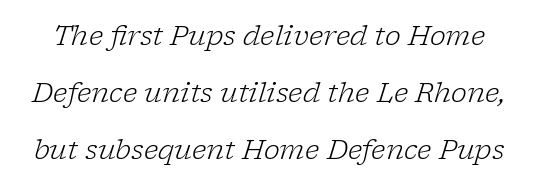
The image shows 27 px text type, italic (leaning right); set loose line spacing (2.12x), normal letter spacing, not underlined.
